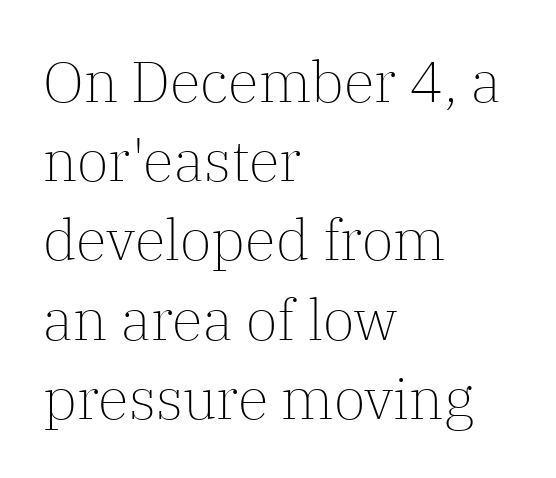
{"serif": "yes", "italic": "no", "bold": "no", "weight": "light", "width": "normal", "stroke_contrast": "low", "x_height": "medium", "monospaced": "no", "underline": "no", "align": "left", "line_spacing": "normal", "line_spacing_ratio": 1.39, "letter_spacing": "normal", "letter_spacing_em": 0.0, "glyph_px": 57}
